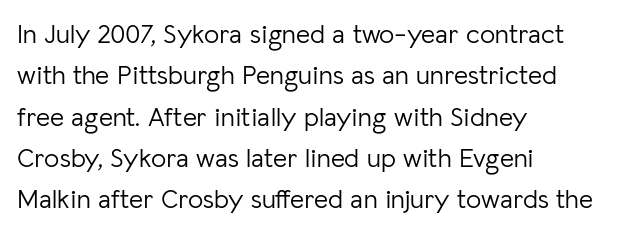
The image shows 27 px text type, upright; set left-aligned, normal line spacing (1.53x), normal letter spacing, not underlined.
